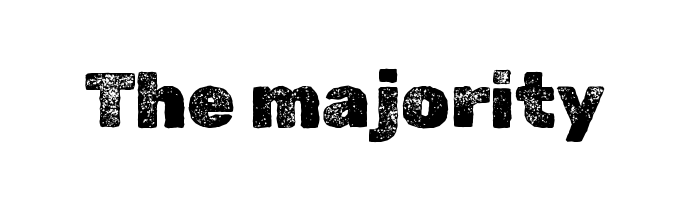
Q: Is the text italic (slanted)? A: No, it is upright.
Q: Is the text underlined? A: No.
Q: Is the spacing between letters normal or unusually wide? A: Normal.
Q: Width (condensed, normal, or wide)? A: Normal.
Q: x-height? A: Medium.
Q: Monospaced? A: No.
